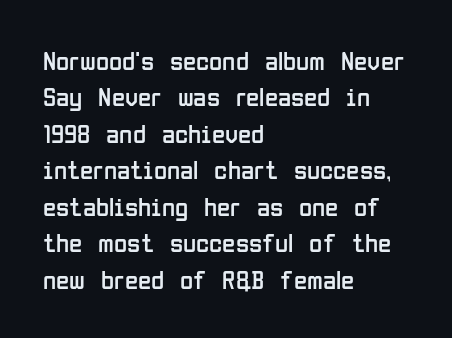
Q: Is the text bold? A: No.
Q: Is the text italic (slanted)? A: No, it is upright.
Q: Is the text underlined? A: No.
Q: How is the paragraph aligned? A: Left-aligned.
Q: Is the spacing between letters normal or unusually wide? A: Normal.
Q: Is the spacing between lines tight, normal or loose? A: Normal.
